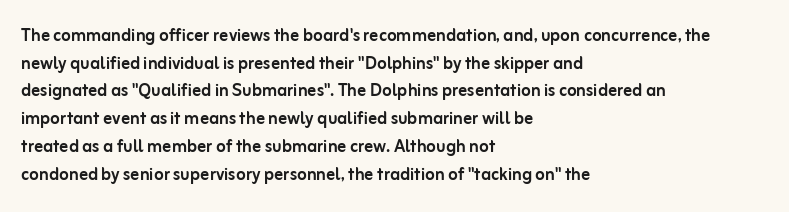
{"italic": "no", "underline": "no", "align": "left", "line_spacing": "normal", "line_spacing_ratio": 1.26, "letter_spacing": "normal", "letter_spacing_em": 0.0, "glyph_px": 22}
